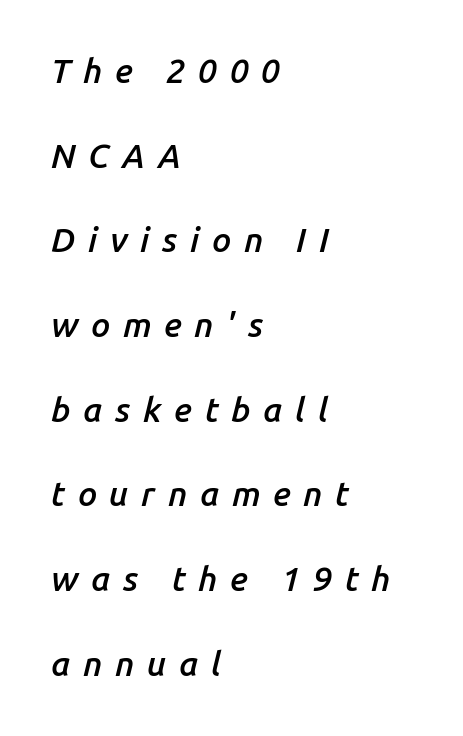
The image shows 34 px semibold type, italic (leaning right); set left-aligned, loose line spacing (2.49x), unusually wide letter spacing (+0.37 em), not underlined; low stroke contrast and a medium x-height.
